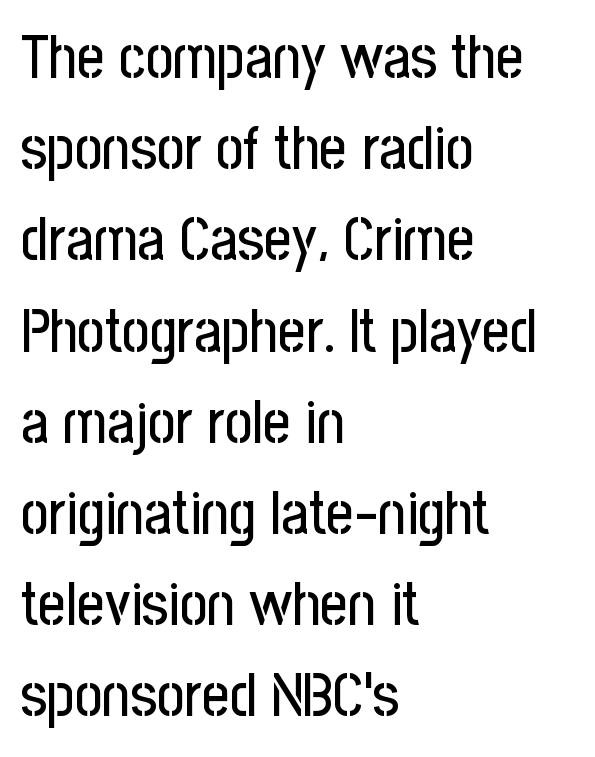
{"serif": "no", "italic": "no", "width": "condensed", "stroke_contrast": "low", "x_height": "medium", "monospaced": "no", "underline": "no", "align": "left", "line_spacing": "normal", "line_spacing_ratio": 1.52, "letter_spacing": "normal", "letter_spacing_em": 0.0, "glyph_px": 60}
